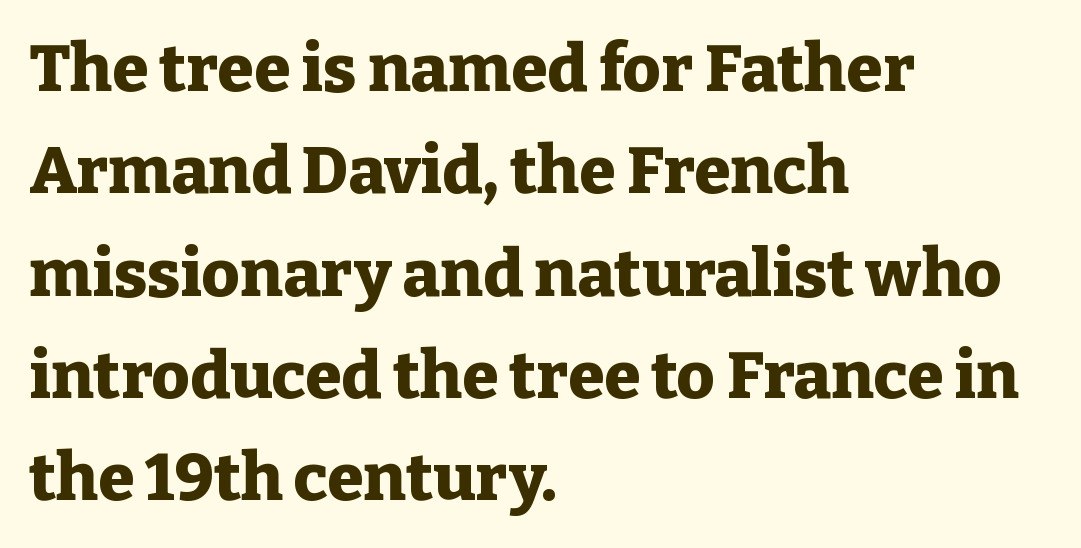
The image shows 66 px heavy serif type, upright; set left-aligned, normal line spacing (1.55x), normal letter spacing, not underlined; low stroke contrast and a medium x-height.
